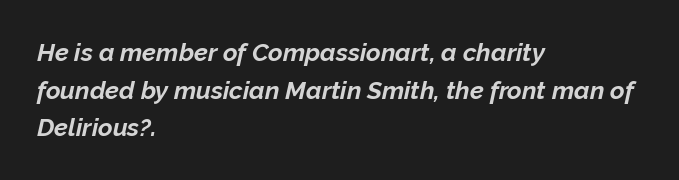
The image shows 25 px bold type, italic (leaning right); set left-aligned, normal line spacing (1.51x), normal letter spacing, not underlined.
